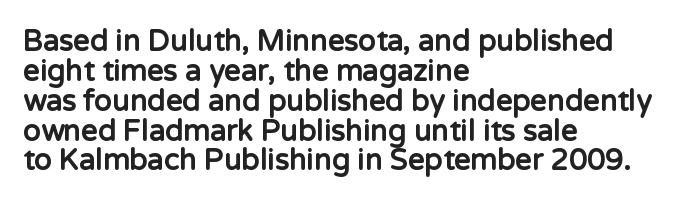
The image shows 29 px bold sans-serif type, upright; set left-aligned, tight line spacing (1.03x), normal letter spacing, not underlined; low stroke contrast and a medium x-height.
